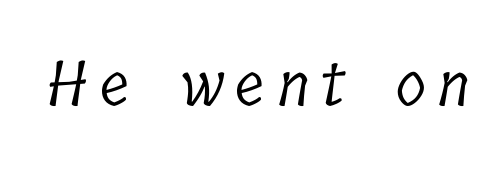
{"serif": "yes", "bold": "no", "weight": "light", "width": "condensed", "stroke_contrast": "low", "x_height": "medium", "monospaced": "no", "underline": "no", "letter_spacing": "wide", "letter_spacing_em": 0.2, "glyph_px": 62}
